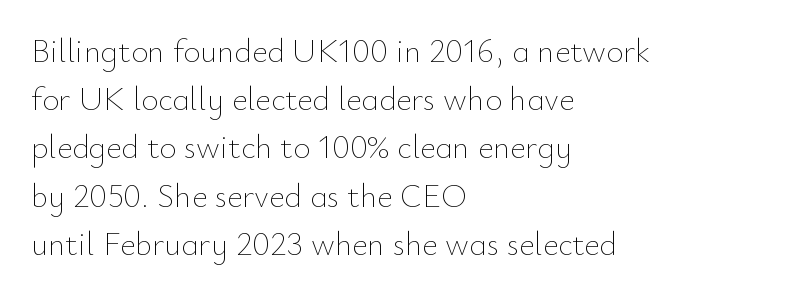
The image shows 33 px thin type, upright; set left-aligned, normal line spacing (1.46x), normal letter spacing, not underlined; low stroke contrast and a small x-height.
